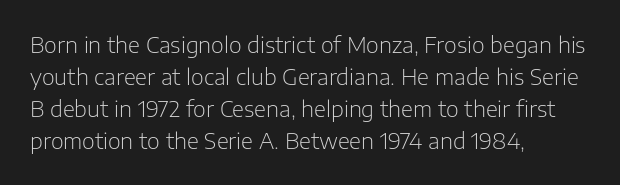
{"italic": "no", "bold": "no", "underline": "no", "align": "left", "line_spacing": "normal", "line_spacing_ratio": 1.46, "letter_spacing": "normal", "letter_spacing_em": 0.0, "glyph_px": 22}
